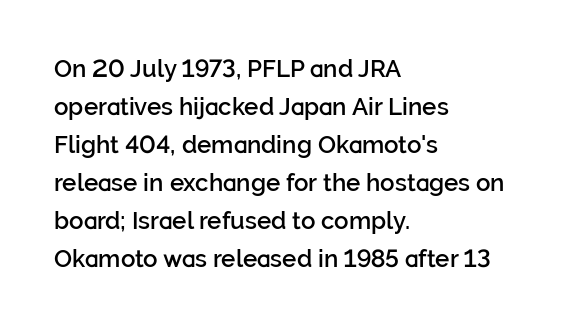
Type without underlining. The rendering keeps characters at their native spacing. It's the straight-up-and-down kind of type. Honestly, the row spacing looks completely unremarkable. One-word summary of the alignment: left. Semibold letterforms, between regular and bold.
